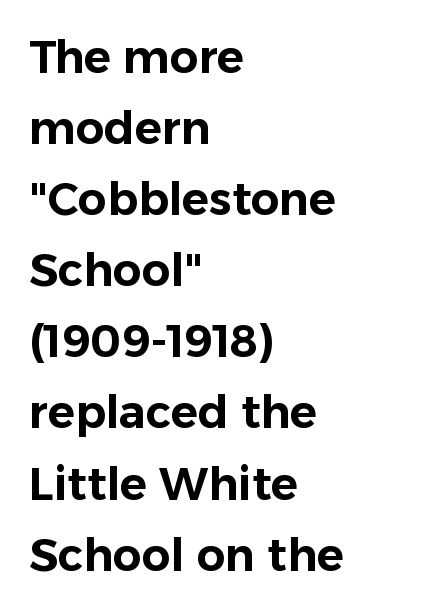
The rendering uses natural spacing where letterforms have individual widths. These lines keep a tight, regular rhythm from letter to letter. The designer left line spacing at the default. Italic: no, the glyphs are upright roman.
